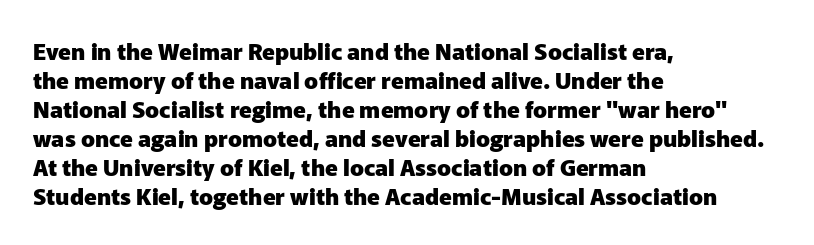
Q: Is the text bold? A: Yes.
Q: Is the text italic (slanted)? A: No, it is upright.
Q: Is the text underlined? A: No.
Q: How is the paragraph aligned? A: Left-aligned.
Q: Is the spacing between letters normal or unusually wide? A: Normal.
Q: Is the spacing between lines tight, normal or loose? A: Normal.
